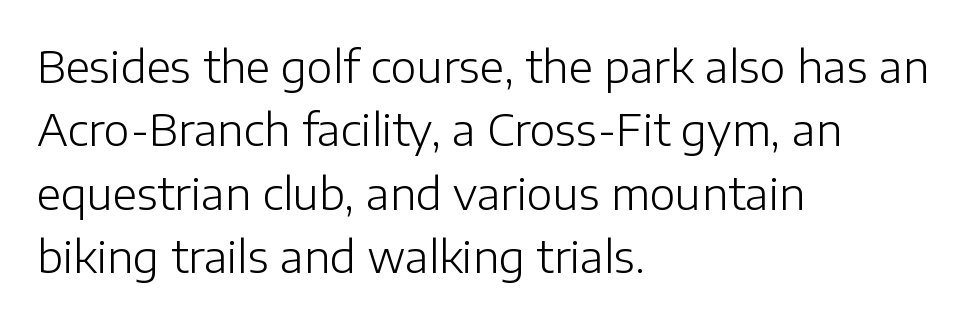
{"serif": "no", "italic": "no", "bold": "no", "weight": "light", "width": "normal", "stroke_contrast": "low", "x_height": "medium", "monospaced": "no", "underline": "no", "align": "left", "line_spacing": "normal", "line_spacing_ratio": 1.44, "letter_spacing": "normal", "letter_spacing_em": 0.0, "glyph_px": 44}
